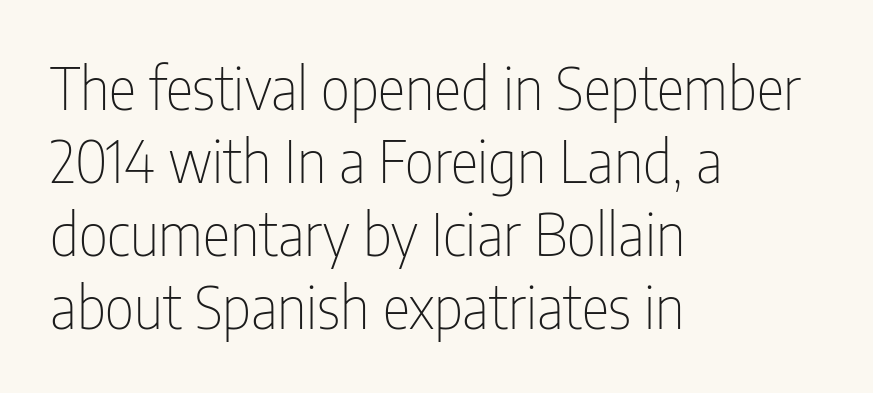
The image shows 58 px thin, condensed sans-serif type, upright; set left-aligned, normal line spacing (1.26x), normal letter spacing, not underlined; low stroke contrast and a medium x-height.
